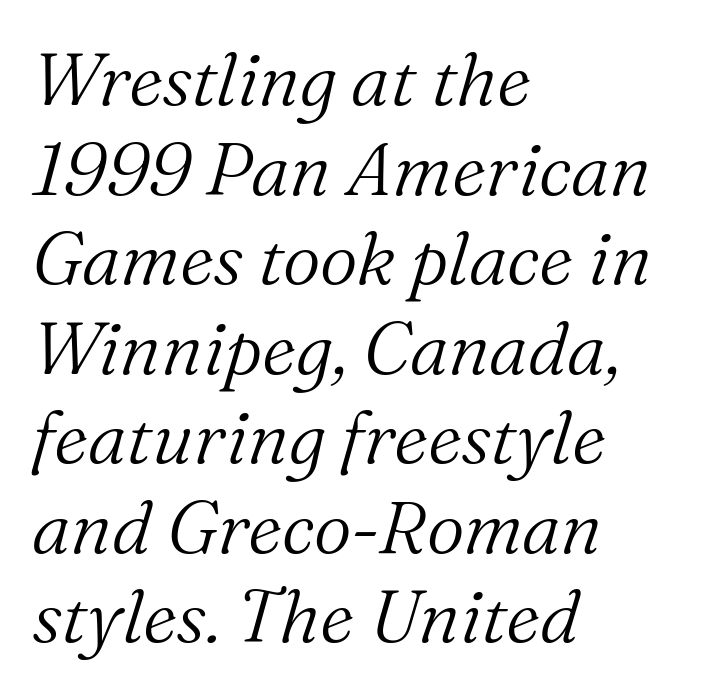
The image shows 74 px light serif type, italic (leaning right); set left-aligned, line spacing 1.21x, normal letter spacing, not underlined; medium stroke contrast and a medium x-height.
